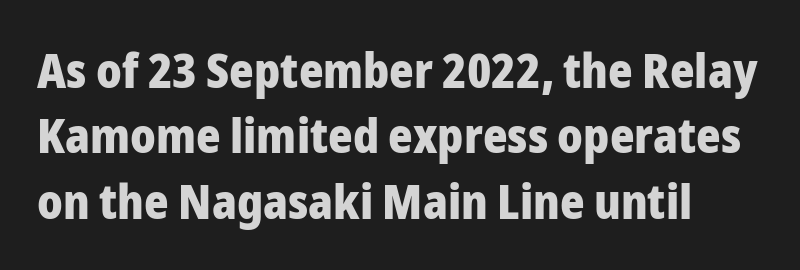
Q: Is the text bold? A: Yes.
Q: Is the text italic (slanted)? A: No, it is upright.
Q: Is the typeface a serif or a sans-serif typeface? A: Sans-serif.
Q: Is the text underlined? A: No.
Q: Is the spacing between letters normal or unusually wide? A: Normal.
Q: Is the spacing between lines tight, normal or loose? A: Normal.
Q: Width (condensed, normal, or wide)? A: Normal.
Q: Stroke contrast? A: Low.
Q: x-height? A: Medium.
Q: Monospaced? A: No.
